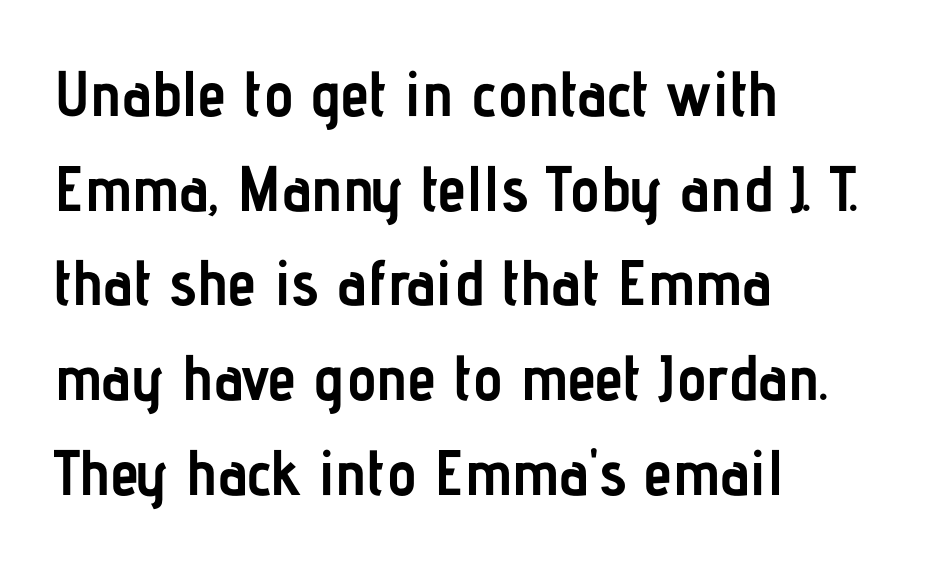
The image shows 64 px semibold, condensed sans-serif type, upright; set left-aligned, normal line spacing (1.48x), normal letter spacing, not underlined; low stroke contrast and a medium x-height.
